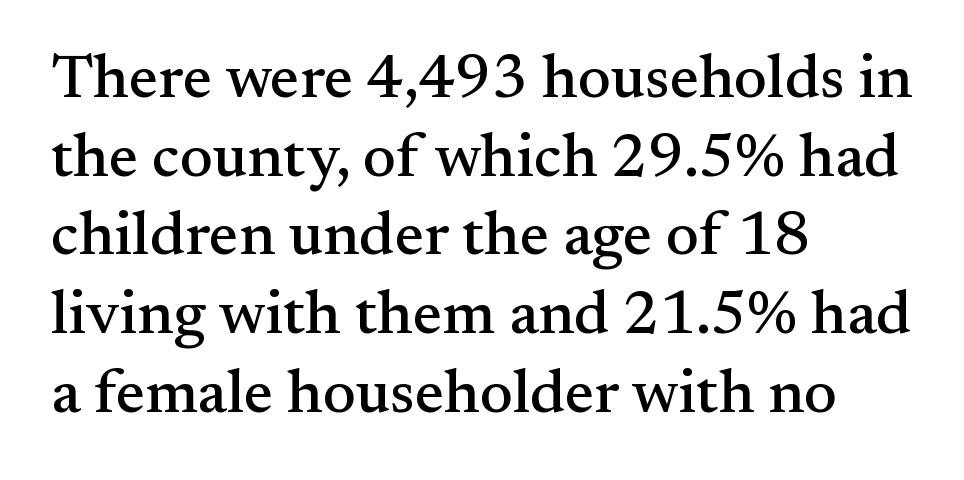
{"serif": "yes", "italic": "no", "width": "normal", "stroke_contrast": "medium", "x_height": "small", "monospaced": "no", "underline": "no", "align": "left", "line_spacing": "normal", "line_spacing_ratio": 1.27, "letter_spacing": "normal", "letter_spacing_em": 0.0, "glyph_px": 62}
